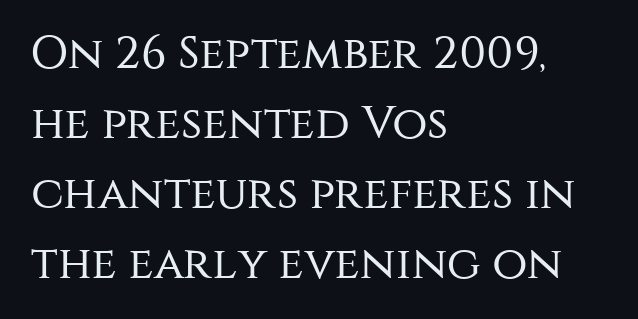
{"serif": "no", "italic": "no", "bold": "no", "weight": "regular", "width": "normal", "stroke_contrast": "medium", "x_height": "large", "monospaced": "no", "underline": "no", "align": "left", "line_spacing": "normal", "line_spacing_ratio": 1.52, "letter_spacing": "normal", "letter_spacing_em": 0.0, "glyph_px": 46}
